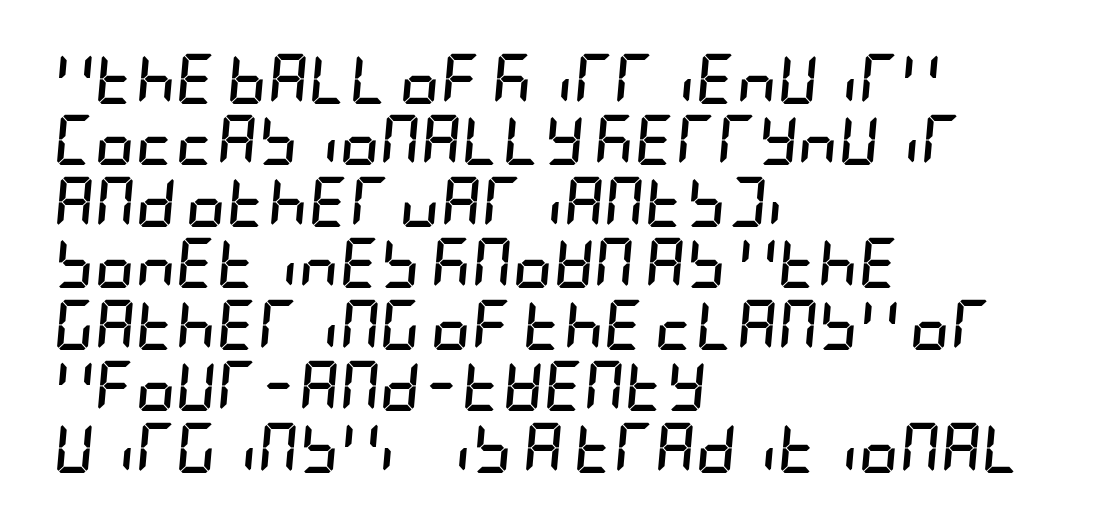
{"italic": "yes", "lean": "right", "slant_degrees": 5, "bold": "yes", "weight": "semibold", "width": "condensed", "stroke_contrast": "low", "x_height": "large", "underline": "no", "align": "left", "line_spacing_ratio": 1.23, "letter_spacing": "normal", "letter_spacing_em": 0.0, "glyph_px": 50}
